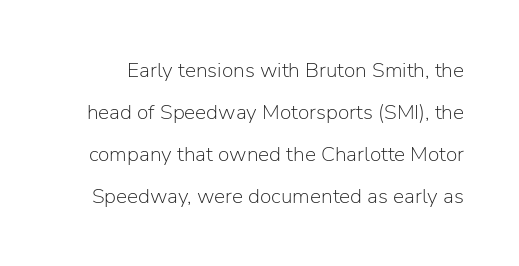
Underlining? Definitely not there. Upright lettering throughout. The block of text is sparse from top to bottom, with ample space between rows. Unbolded letterforms with no extra heft. Inter-character spacing is left at the font's built-in metrics.
